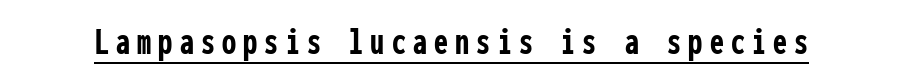
Q: Is the text bold? A: Yes.
Q: Is the text italic (slanted)? A: No, it is upright.
Q: Is the typeface a serif or a sans-serif typeface? A: Sans-serif.
Q: Is the text underlined? A: Yes.
Q: Width (condensed, normal, or wide)? A: Condensed.
Q: Stroke contrast? A: Low.
Q: x-height? A: Medium.
Q: Monospaced? A: Yes.
